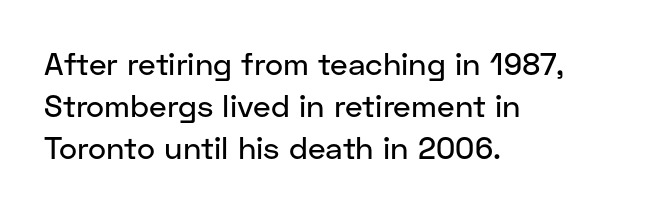
{"serif": "no", "italic": "no", "width": "normal", "stroke_contrast": "low", "x_height": "medium", "monospaced": "no", "underline": "no", "align": "left", "line_spacing": "normal", "line_spacing_ratio": 1.35, "letter_spacing": "normal", "letter_spacing_em": 0.0, "glyph_px": 31}
